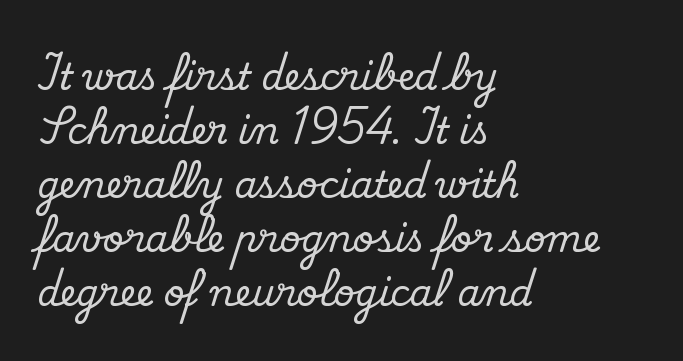
In terms of leading, this rendering sits right in the middle. The glyphs are unaccompanied by any horizontal stroke below them. The passage shown is typeset with a serif family.
